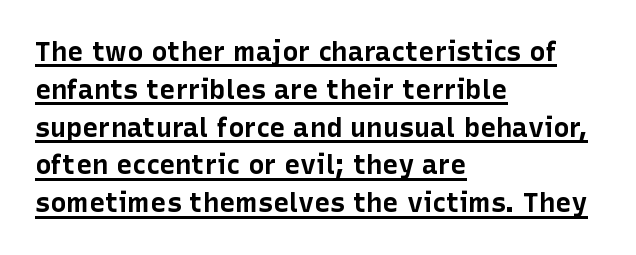
Q: Is the text bold? A: Yes.
Q: Is the text italic (slanted)? A: No, it is upright.
Q: Is the text underlined? A: Yes.
Q: How is the paragraph aligned? A: Left-aligned.
Q: Is the spacing between letters normal or unusually wide? A: Normal.
Q: Is the spacing between lines tight, normal or loose? A: Normal.
